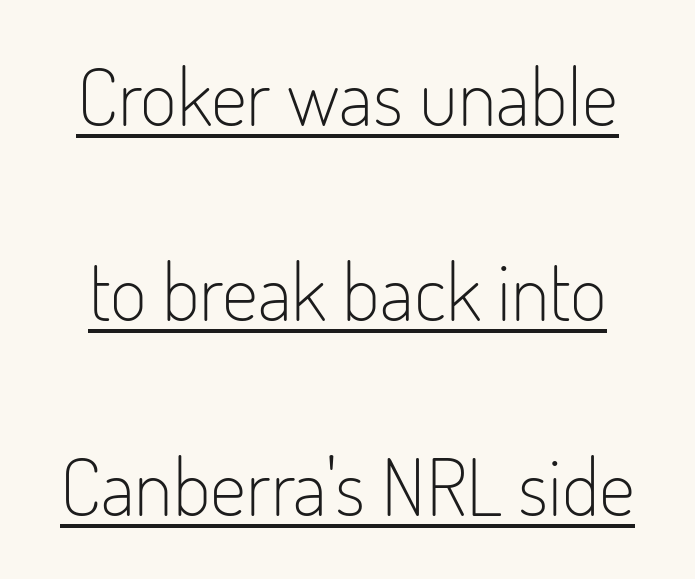
The image shows 80 px light, condensed sans-serif type, upright; set loose line spacing (2.44x), normal letter spacing, underlined; low stroke contrast and a small x-height.
